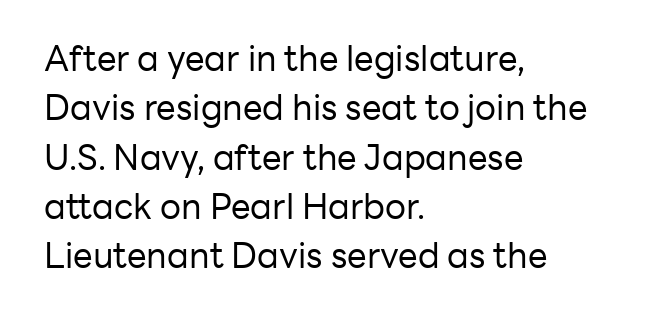
The image shows 35 px regular-weight sans-serif type, upright; set left-aligned, normal line spacing (1.41x), normal letter spacing, not underlined; low stroke contrast and a medium x-height.
